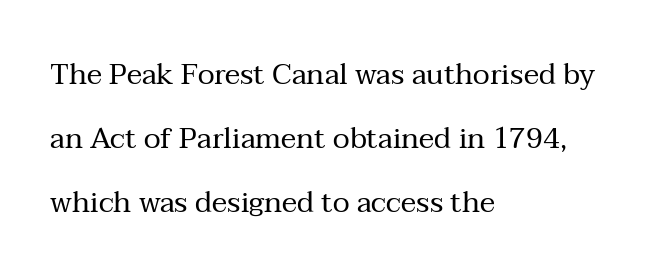
{"serif": "yes", "italic": "no", "bold": "no", "weight": "regular", "width": "normal", "stroke_contrast": "medium", "x_height": "medium", "monospaced": "no", "underline": "no", "align": "left", "line_spacing": "loose", "line_spacing_ratio": 2.2, "letter_spacing": "normal", "letter_spacing_em": 0.0, "glyph_px": 29}
